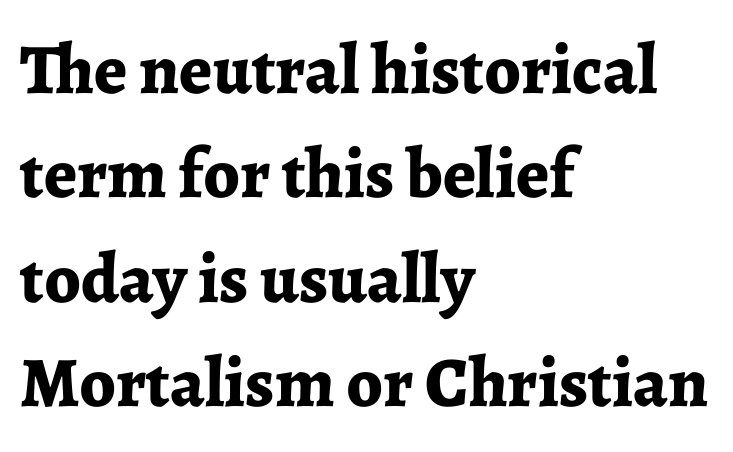
{"serif": "yes", "italic": "no", "bold": "yes", "weight": "bold", "width": "normal", "stroke_contrast": "low", "x_height": "medium", "monospaced": "no", "underline": "no", "align": "left", "line_spacing": "normal", "line_spacing_ratio": 1.47, "letter_spacing": "normal", "letter_spacing_em": 0.0, "glyph_px": 71}
